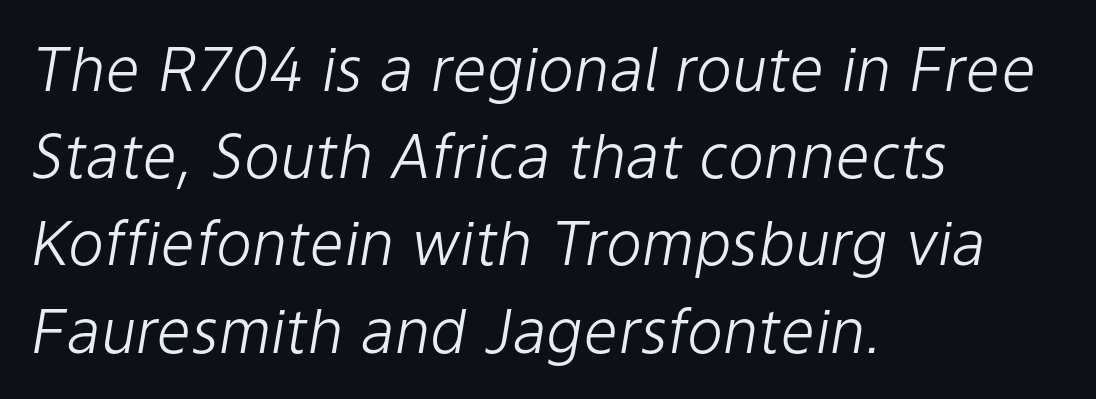
Q: Is the text bold? A: No.
Q: Is the text italic (slanted)? A: Yes, it leans right by about 9 degrees.
Q: Is the text underlined? A: No.
Q: How is the paragraph aligned? A: Left-aligned.
Q: Is the spacing between letters normal or unusually wide? A: Normal.
Q: Is the spacing between lines tight, normal or loose? A: Normal.
Q: Width (condensed, normal, or wide)? A: Normal.
Q: Stroke contrast? A: Low.
Q: x-height? A: Medium.
Q: Monospaced? A: No.
